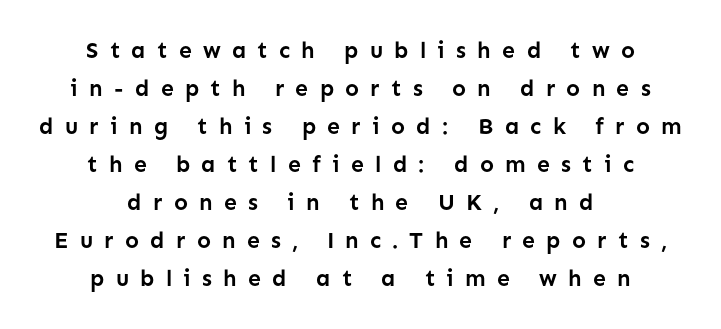
{"italic": "no", "bold": "yes", "underline": "no", "align": "center", "line_spacing": "normal", "line_spacing_ratio": 1.65, "letter_spacing": "wide", "letter_spacing_em": 0.49, "glyph_px": 23}
